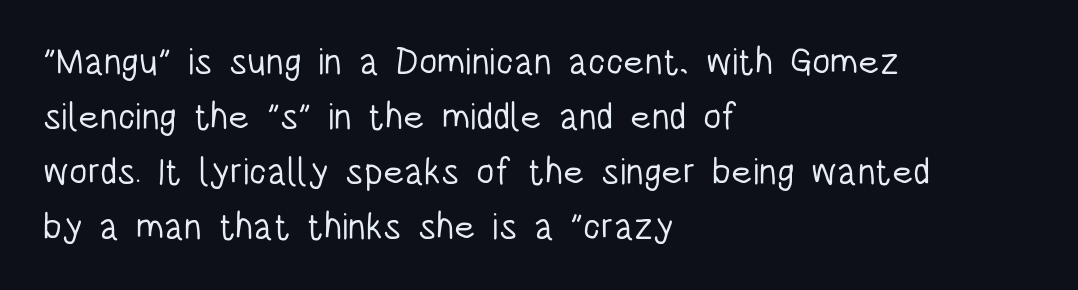
{"serif": "no", "italic": "no", "bold": "no", "weight": "light", "width": "condensed", "stroke_contrast": "low", "x_height": "large", "monospaced": "no", "underline": "no", "align": "left", "line_spacing": "normal", "line_spacing_ratio": 1.49, "letter_spacing": "normal", "letter_spacing_em": 0.0, "glyph_px": 37}
